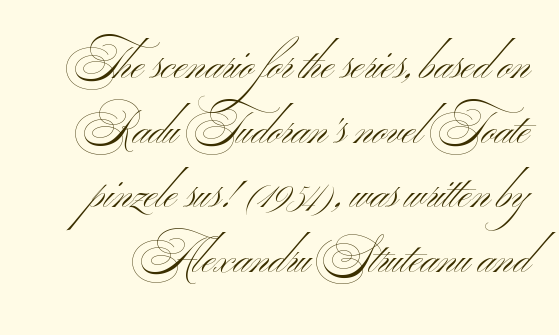
The image shows 44 px light, wide sans-serif type; set normal line spacing (1.47x), normal letter spacing, not underlined; medium stroke contrast and a small x-height.
